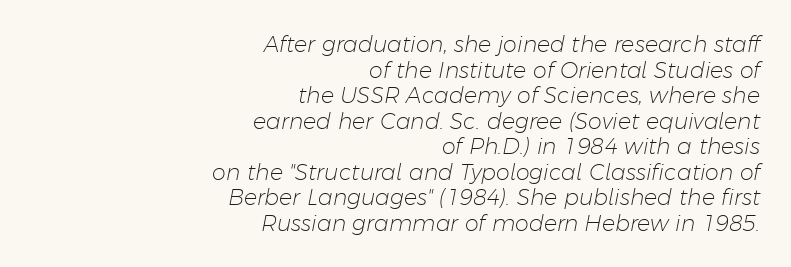
The image shows 22 px text type, italic (leaning right); set right-aligned, line spacing 1.16x, normal letter spacing, not underlined.
